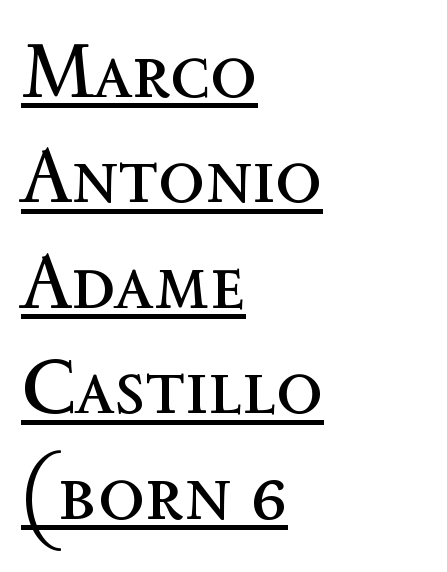
Each new line begins a customary step beneath the previous one. The letterforms sit shoulder to shoulder at normal distance. Looks like someone drew a line under every word here. The face used here is proportionally spaced, like ordinary book or web type.
